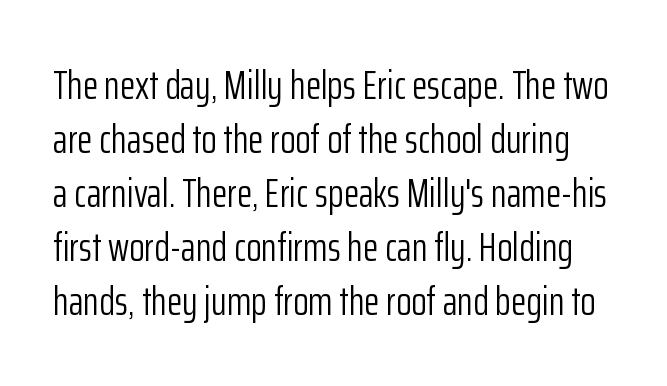
{"serif": "no", "italic": "no", "bold": "no", "weight": "light", "width": "condensed", "stroke_contrast": "low", "x_height": "medium", "monospaced": "no", "underline": "no", "line_spacing": "normal", "line_spacing_ratio": 1.35, "letter_spacing": "normal", "letter_spacing_em": 0.0, "glyph_px": 40}
